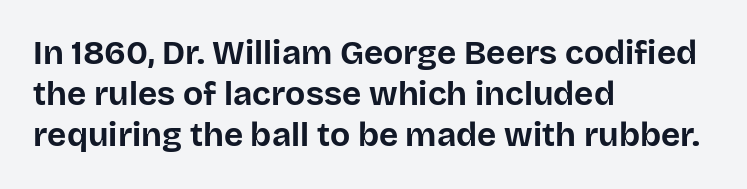
{"serif": "no", "italic": "no", "bold": "yes", "weight": "bold", "width": "normal", "stroke_contrast": "low", "x_height": "large", "monospaced": "no", "underline": "no", "align": "left", "line_spacing": "normal", "line_spacing_ratio": 1.25, "letter_spacing": "normal", "letter_spacing_em": 0.0, "glyph_px": 33}
